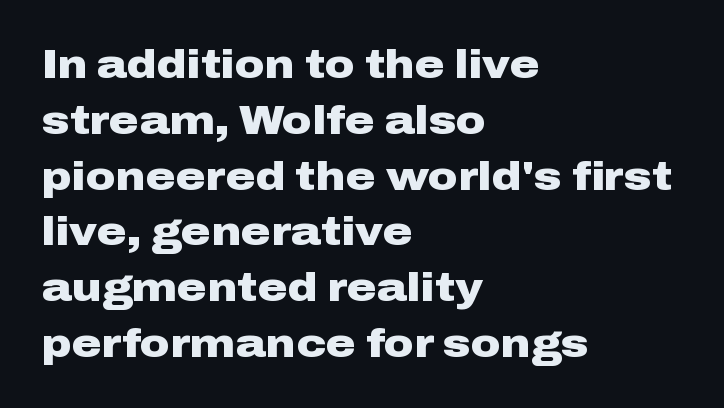
Q: Is the text bold? A: Yes.
Q: Is the text italic (slanted)? A: No, it is upright.
Q: Is the typeface a serif or a sans-serif typeface? A: Sans-serif.
Q: Is the text underlined? A: No.
Q: How is the paragraph aligned? A: Left-aligned.
Q: Is the spacing between letters normal or unusually wide? A: Normal.
Q: Is the spacing between lines tight, normal or loose? A: Normal.
Q: Width (condensed, normal, or wide)? A: Wide.
Q: Stroke contrast? A: Low.
Q: x-height? A: Medium.
Q: Monospaced? A: No.
